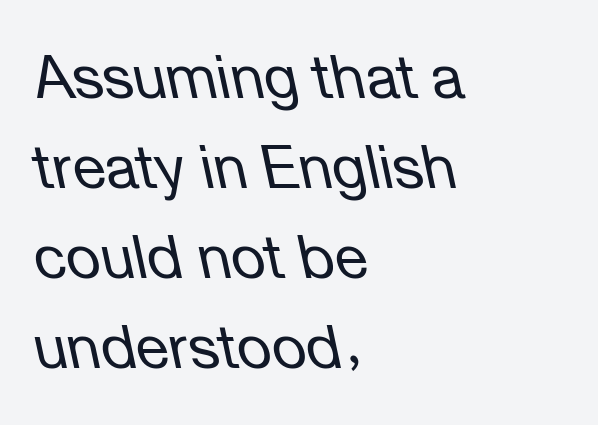
{"italic": "yes", "lean": "left", "slant_degrees": 12, "bold": "no", "weight": "regular", "width": "normal", "stroke_contrast": "low", "x_height": "medium", "monospaced": "no", "underline": "no", "align": "left", "line_spacing": "normal", "line_spacing_ratio": 1.5, "letter_spacing": "normal", "letter_spacing_em": 0.0, "glyph_px": 60}
